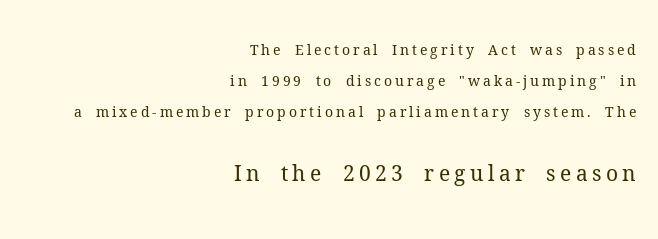
Q: Is the text bold? A: No.
Q: Is the text italic (slanted)? A: No, it is upright.
Q: Is the text underlined? A: No.
Q: How is the paragraph aligned? A: Right-aligned.
Q: Is the spacing between letters normal or unusually wide? A: Unusually wide.
Q: Is the spacing between lines tight, normal or loose? A: Loose.
Q: Which block of text is set in a larger size, the first (top) or the second (bottom)? A: The second (bottom) one.
